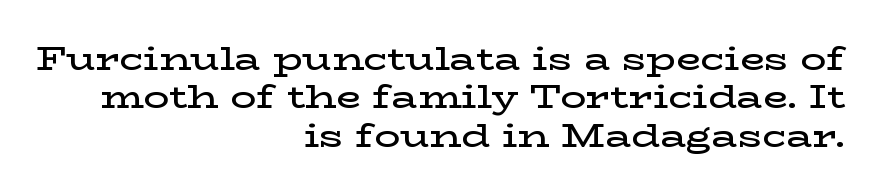
The image shows 32 px semibold, wide serif type, upright; set right-aligned, line spacing 1.2x, normal letter spacing, not underlined; low stroke contrast and a medium x-height.
